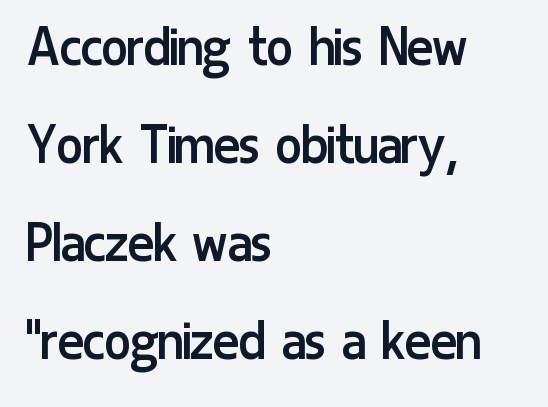
A clean baseline with only descenders dipping below it. Notice how descenders clear the ascenders below comfortably — that's standard leading. The letters stand upright; this is a roman face. A quiet, ordinary-to-light weight characterises the typeface.
